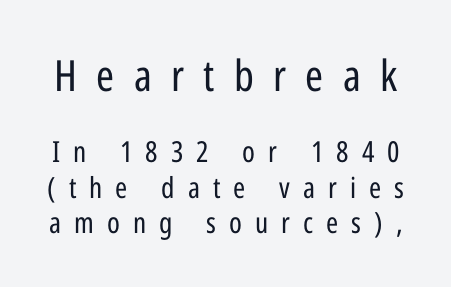
{"serif": "no", "italic": "no", "bold": "no", "weight": "regular", "width": "condensed", "stroke_contrast": "low", "x_height": "medium", "monospaced": "no", "underline": "no", "line_spacing_ratio": 1.21, "letter_spacing": "wide", "letter_spacing_em": 0.45, "larger_block": "first", "size_ratio": 1.48, "glyph_px": 43}
